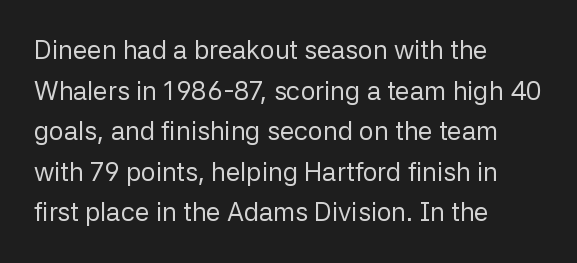
Q: Is the text bold? A: No.
Q: Is the text italic (slanted)? A: No, it is upright.
Q: Is the text underlined? A: No.
Q: How is the paragraph aligned? A: Left-aligned.
Q: Is the spacing between letters normal or unusually wide? A: Normal.
Q: Is the spacing between lines tight, normal or loose? A: Normal.
